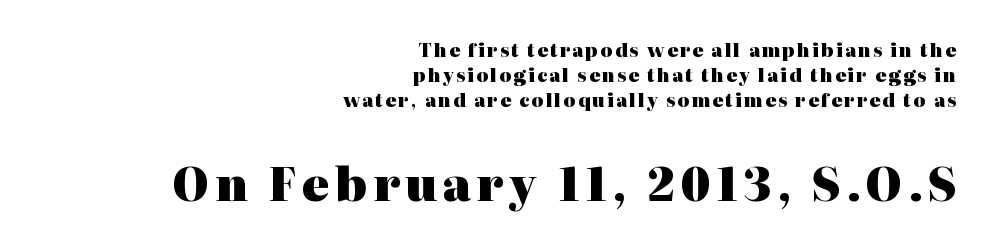
{"serif": "yes", "italic": "no", "bold": "yes", "weight": "heavy", "width": "normal", "stroke_contrast": "high", "x_height": "medium", "monospaced": "no", "underline": "no", "align": "right", "line_spacing": "normal", "line_spacing_ratio": 1.38, "larger_block": "second", "size_ratio": 2.56, "glyph_px": 46}
